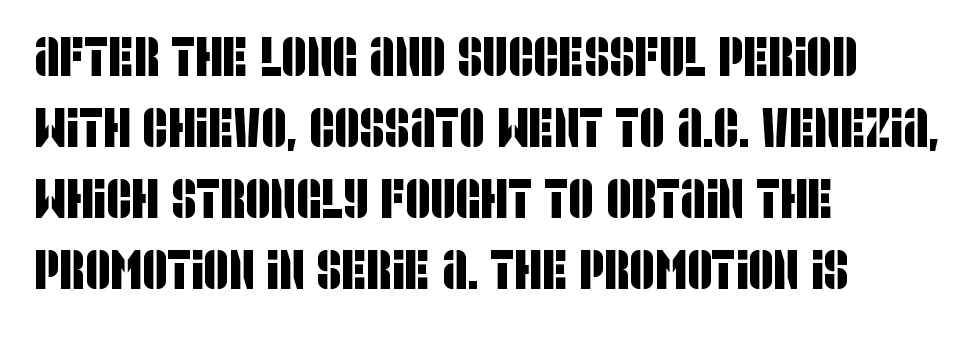
The image shows 55 px condensed sans-serif type; set left-aligned, normal line spacing (1.29x), normal letter spacing, not underlined; low stroke contrast and a large x-height.
